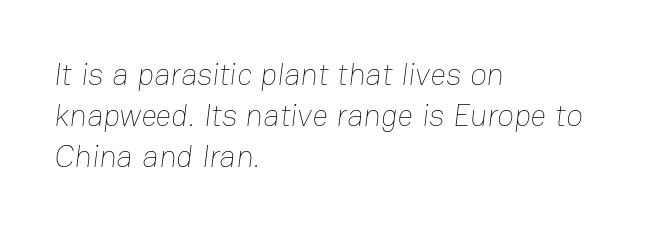
Notice how the passage keeps a crisp vertical edge on the left only. Summary of vertical rhythm: regular, with standard interline spacing. Nobody touched the tracking dial on this one. A clean baseline with only descenders dipping below it.
